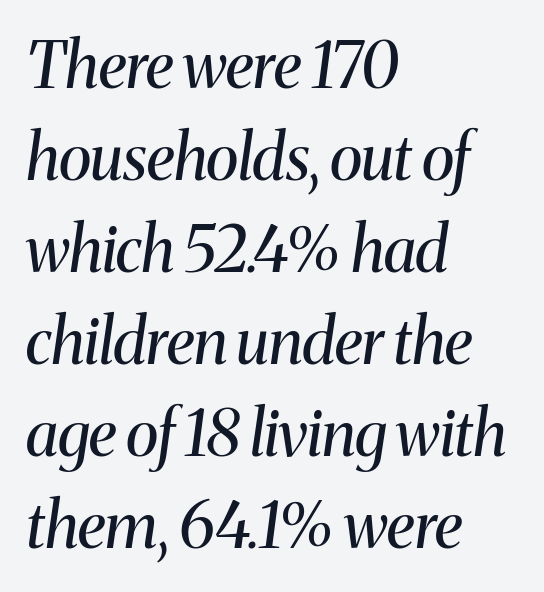
{"serif": "yes", "italic": "yes", "lean": "right", "slant_degrees": 8, "bold": "no", "weight": "regular", "width": "normal", "stroke_contrast": "medium", "x_height": "medium", "monospaced": "no", "underline": "no", "align": "left", "line_spacing": "normal", "line_spacing_ratio": 1.46, "letter_spacing": "normal", "letter_spacing_em": 0.0, "glyph_px": 63}
